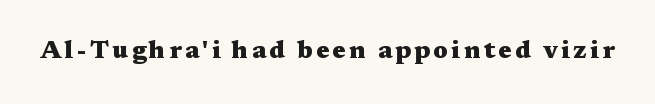
{"italic": "no", "bold": "yes", "underline": "no", "glyph_px": 25}
